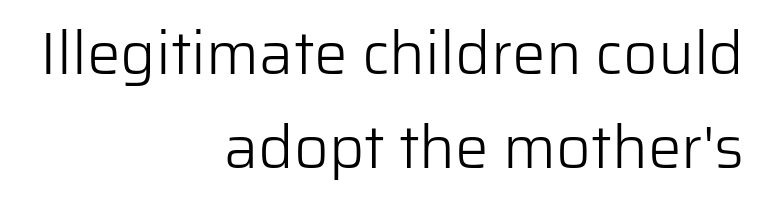
Q: Is the text bold? A: No.
Q: Is the text italic (slanted)? A: No, it is upright.
Q: Is the typeface a serif or a sans-serif typeface? A: Sans-serif.
Q: Is the text underlined? A: No.
Q: How is the paragraph aligned? A: Right-aligned.
Q: Is the spacing between letters normal or unusually wide? A: Normal.
Q: Is the spacing between lines tight, normal or loose? A: Normal.
Q: Width (condensed, normal, or wide)? A: Normal.
Q: Stroke contrast? A: Low.
Q: x-height? A: Medium.
Q: Monospaced? A: No.
